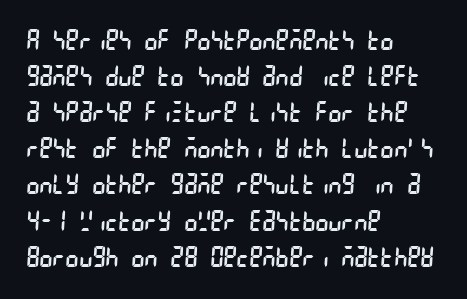
{"serif": "no", "bold": "no", "weight": "regular", "width": "condensed", "stroke_contrast": "low", "x_height": "large", "underline": "no", "align": "left", "line_spacing": "normal", "line_spacing_ratio": 1.29, "letter_spacing": "normal", "letter_spacing_em": 0.0, "glyph_px": 28}
